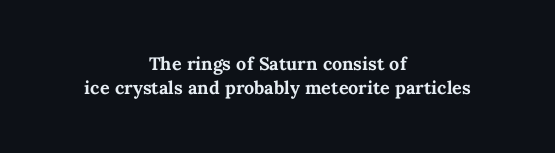
The image shows 24 px bold type, upright; set centered, tight line spacing (0.99x), normal letter spacing, not underlined.
